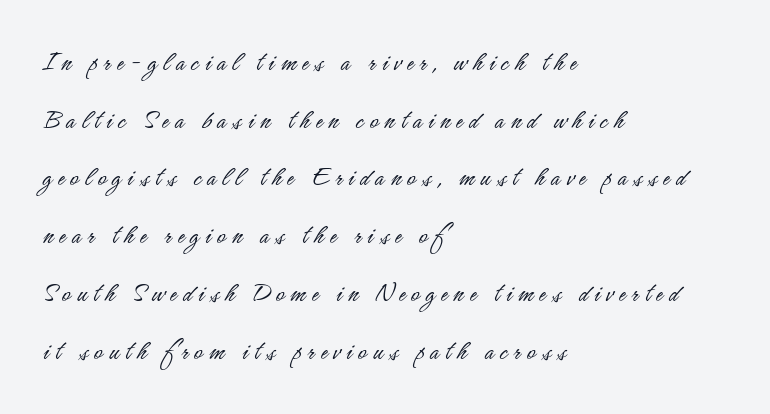
{"serif": "no", "bold": "no", "weight": "light", "width": "condensed", "stroke_contrast": "low", "x_height": "small", "monospaced": "no", "underline": "no", "align": "left", "line_spacing": "loose", "line_spacing_ratio": 1.99, "letter_spacing": "wide", "letter_spacing_em": 0.21, "glyph_px": 29}
